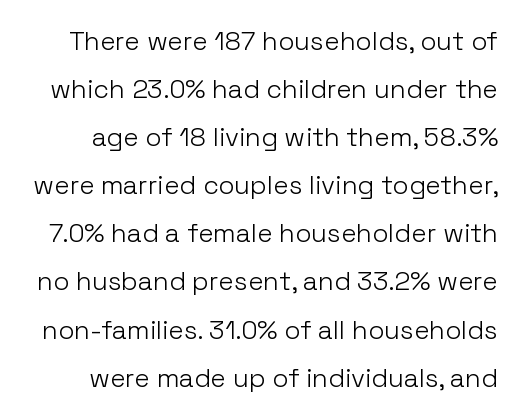
Q: Is the text bold? A: No.
Q: Is the text italic (slanted)? A: No, it is upright.
Q: Is the text underlined? A: No.
Q: Is the spacing between letters normal or unusually wide? A: Normal.
